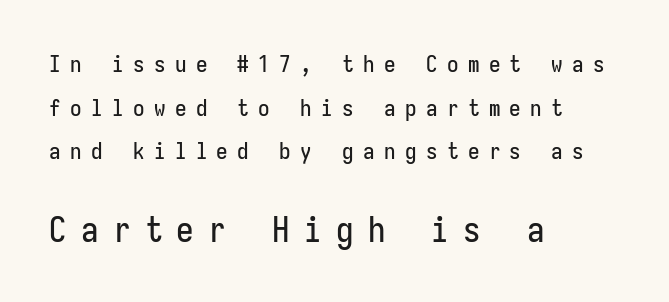
The image shows 35 px condensed sans-serif type, upright, monospaced; set left-aligned, loose line spacing (1.9x), unusually wide letter spacing (+0.41 em), not underlined; the second (bottom) block is 1.52x larger; low stroke contrast and a medium x-height.
